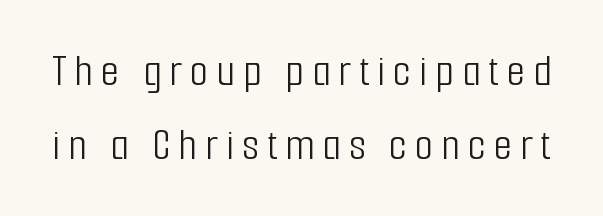
The image shows 47 px light, condensed sans-serif type, upright; set normal line spacing (1.57x), not underlined; low stroke contrast and a medium x-height.
